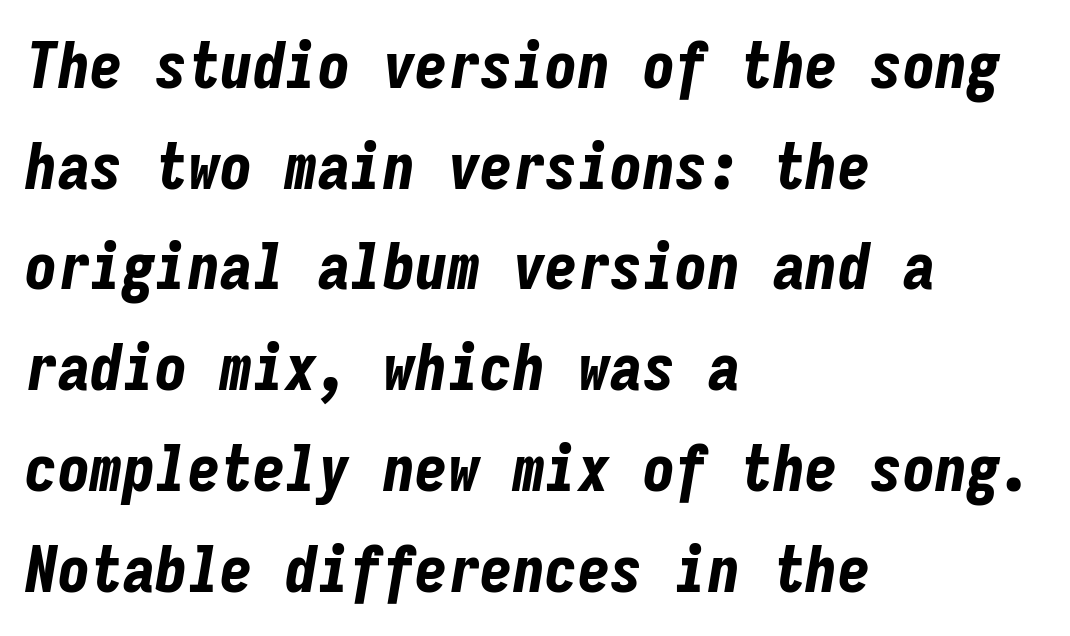
{"italic": "yes", "lean": "right", "slant_degrees": 9, "bold": "yes", "weight": "bold", "width": "condensed", "stroke_contrast": "low", "x_height": "medium", "monospaced": "yes", "underline": "no", "align": "left", "line_spacing": "normal", "line_spacing_ratio": 1.55, "letter_spacing": "normal", "letter_spacing_em": 0.0, "glyph_px": 65}
